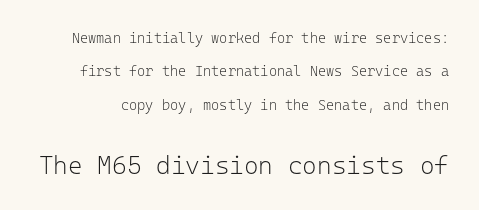
Q: Is the text bold? A: No.
Q: Is the text italic (slanted)? A: No, it is upright.
Q: Is the text underlined? A: No.
Q: Is the spacing between letters normal or unusually wide? A: Normal.
Q: Is the spacing between lines tight, normal or loose? A: Loose.
Q: Which block of text is set in a larger size, the first (top) or the second (bottom)? A: The second (bottom) one.
